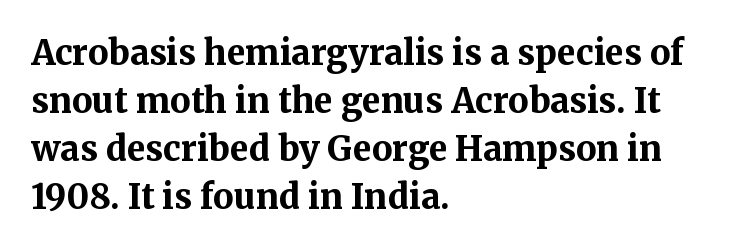
Rule under the text: the space is simply empty. Heft: maximum for text — a bold. Serifs: yes, visible at the terminals of the letterforms. The line-height multiplier appears to be the usual default. Observe the ordinary spacing: letters are neighbours, not strangers. Do the characters align in a grid? No, the font is proportional.
